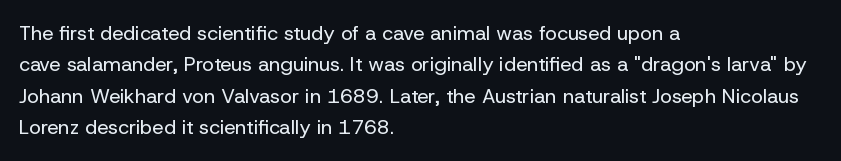
The image shows 20 px text type, upright; set left-aligned, normal line spacing (1.57x), normal letter spacing, not underlined.
